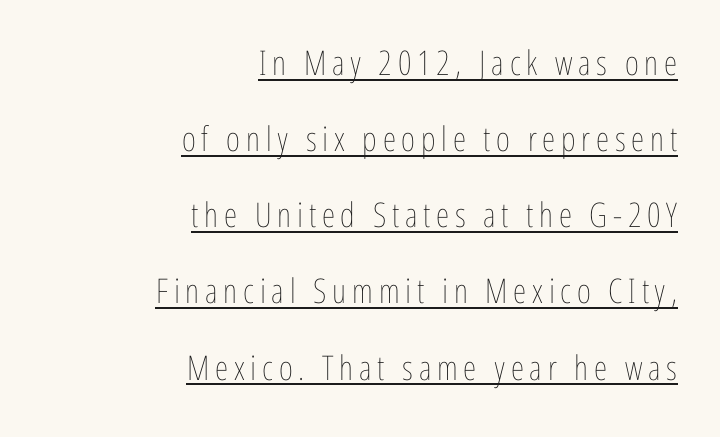
The image shows 34 px thin, condensed type, upright; set right-aligned, loose line spacing (2.24x), underlined; low stroke contrast and a medium x-height.
